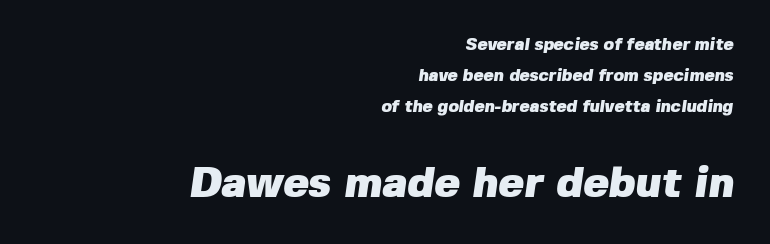
Q: Is the text bold? A: Yes.
Q: Is the typeface a serif or a sans-serif typeface? A: Sans-serif.
Q: Is the text underlined? A: No.
Q: How is the paragraph aligned? A: Right-aligned.
Q: Is the spacing between letters normal or unusually wide? A: Normal.
Q: Which block of text is set in a larger size, the first (top) or the second (bottom)? A: The second (bottom) one.
Q: Width (condensed, normal, or wide)? A: Normal.
Q: Stroke contrast? A: Low.
Q: x-height? A: Medium.
Q: Monospaced? A: No.
